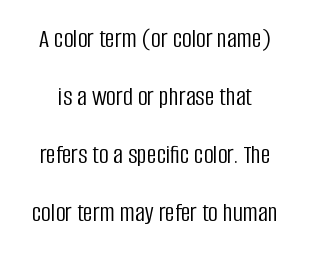
Q: Is the text bold? A: No.
Q: Is the text italic (slanted)? A: No, it is upright.
Q: Is the text underlined? A: No.
Q: Is the spacing between letters normal or unusually wide? A: Normal.
Q: Is the spacing between lines tight, normal or loose? A: Loose.
